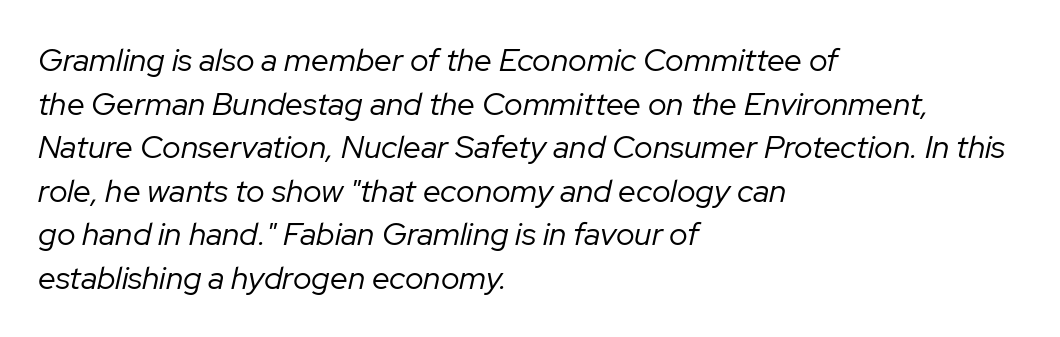
This rendering leaves character spacing at its baseline value. You could not count columns in this text — the font is proportionally spaced. The typeface has the unassuming heft of standard copy or less. Only glyphs here, with clear space below each row.
